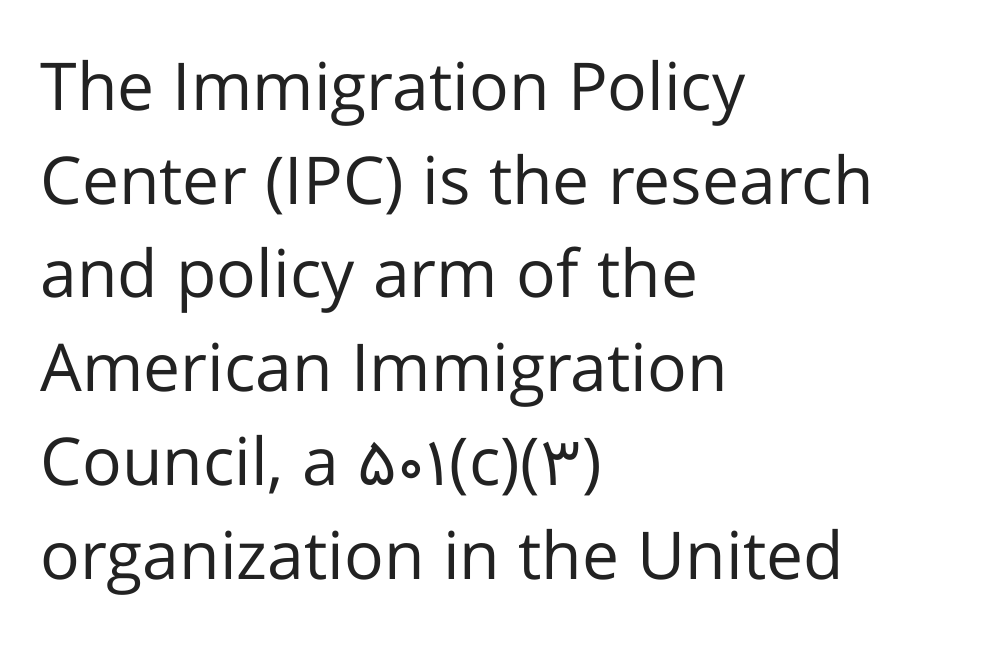
The line-height multiplier appears to be the usual default. This rendering leaves character spacing at its baseline value. Descenders are the only things crossing below the line. Classification — sans serif. Varying glyph widths throughout — classic text-font behaviour.
